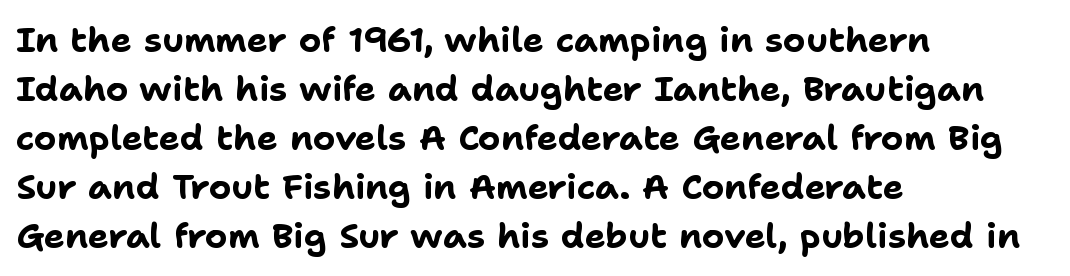
Any mark beneath the type? The region is blank. You can tell from the bare stems that sans-serif type was used. Interline gaps are of average width in this sample. Nope, not italic — everything's standing straight. The setting favours the left margin, as ordinary paragraphs usually do.
